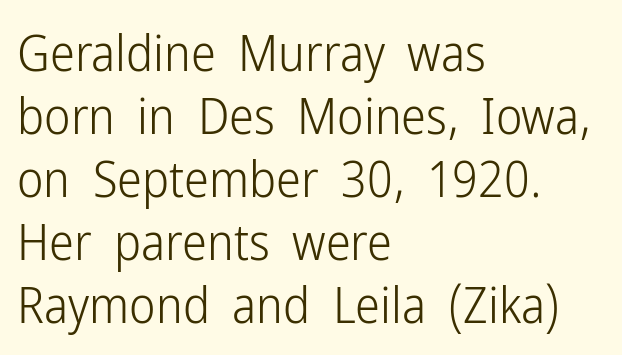
{"serif": "no", "italic": "no", "bold": "no", "weight": "light", "width": "condensed", "stroke_contrast": "low", "x_height": "medium", "monospaced": "no", "underline": "no", "align": "left", "line_spacing": "normal", "line_spacing_ratio": 1.26, "letter_spacing": "normal", "letter_spacing_em": 0.0, "glyph_px": 50}
